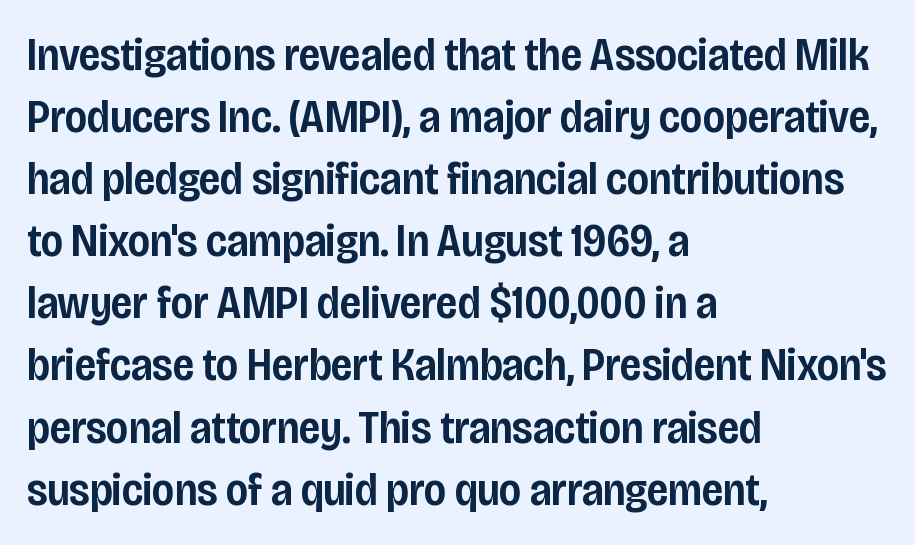
The compositor pushed each line to the left boundary. Is the letter spacing exaggerated? No — it looks like the ordinary default. Nope, not italic — everything's standing straight. Just letters on the line, the space beneath them empty. This is the in-between weight designers call semibold or demi. Nothing sits at the stroke ends, so this counts as sans-serif.
